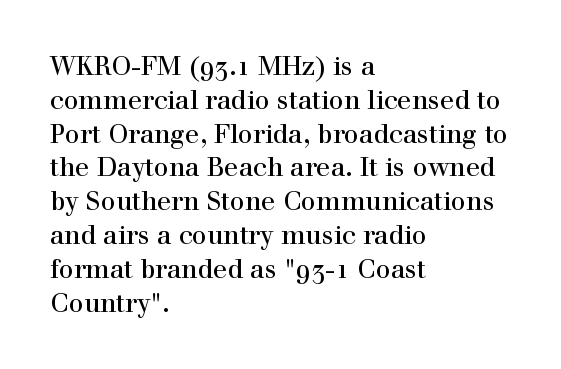
The image shows 26 px text type, upright; set left-aligned, normal line spacing (1.3x), normal letter spacing, not underlined.
